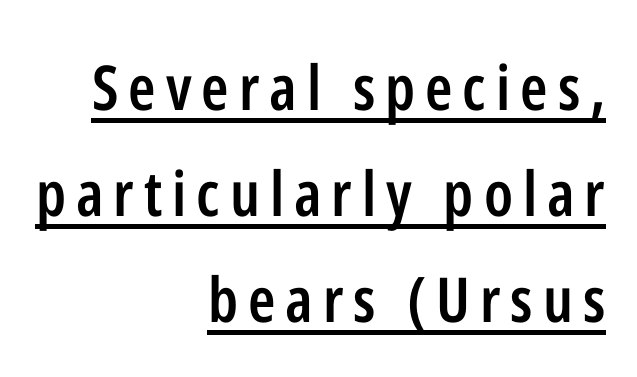
Every character sits straight up, as roman type does. Underlining? Definitely there. Emphasis by weight is partial: semibold. Spacing verdict: proportional, widths tailored to each character.
